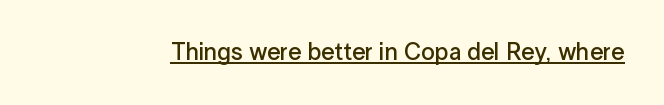
Q: Is the text bold? A: Semi-bold.
Q: Is the text italic (slanted)? A: No, it is upright.
Q: Is the text underlined? A: Yes.
Q: Is the spacing between letters normal or unusually wide? A: Normal.
